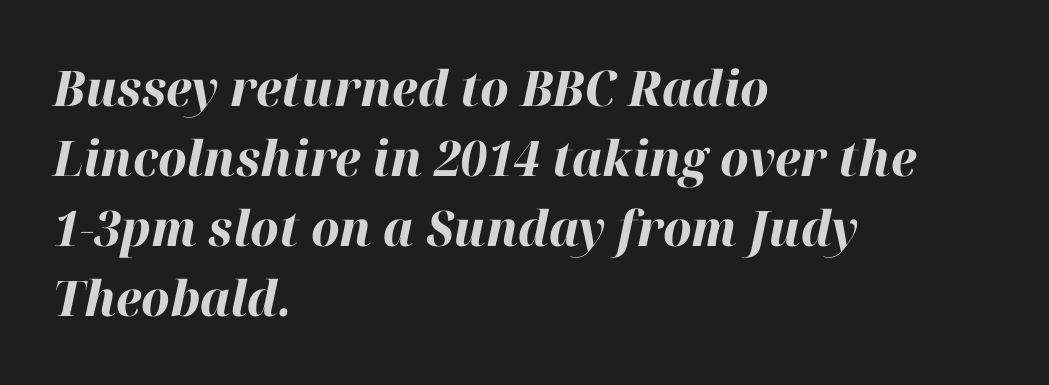
{"italic": "yes", "lean": "right", "slant_degrees": 12, "bold": "yes", "weight": "bold", "width": "normal", "stroke_contrast": "high", "x_height": "medium", "monospaced": "no", "underline": "no", "align": "left", "line_spacing": "normal", "line_spacing_ratio": 1.43, "letter_spacing": "normal", "letter_spacing_em": 0.0, "glyph_px": 49}
